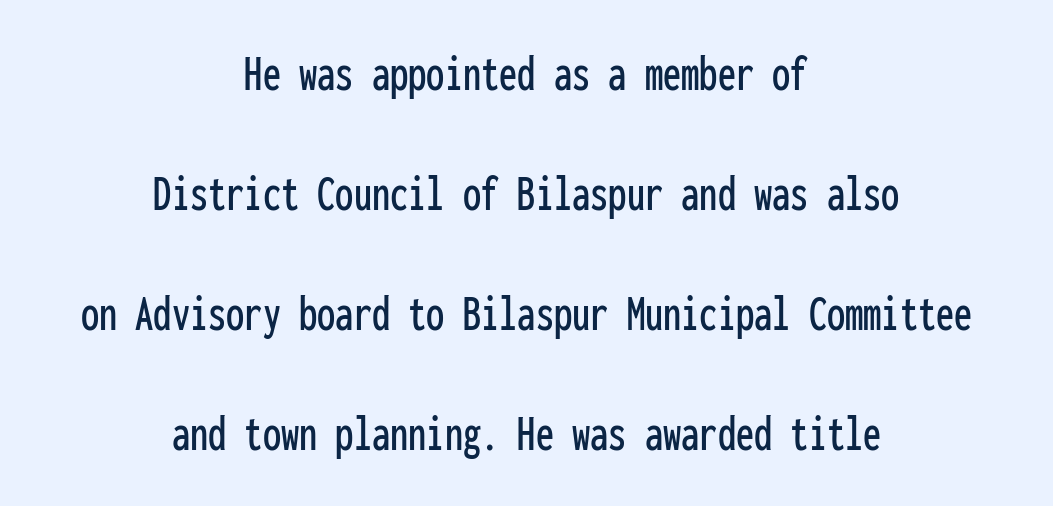
The image shows 52 px condensed sans-serif type, upright, monospaced; set centered, loose line spacing (2.31x), normal letter spacing, not underlined; low stroke contrast and a medium x-height.
